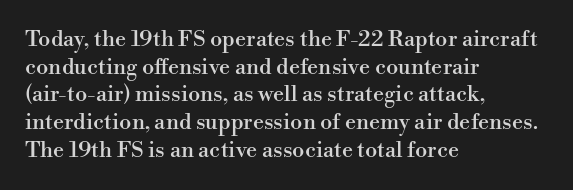
Q: Is the text italic (slanted)? A: No, it is upright.
Q: Is the text underlined? A: No.
Q: How is the paragraph aligned? A: Left-aligned.
Q: Is the spacing between letters normal or unusually wide? A: Normal.
Q: Is the spacing between lines tight, normal or loose? A: Normal.
